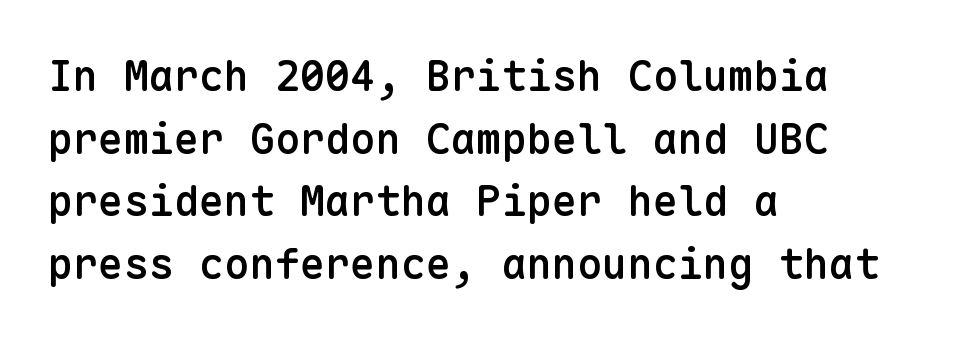
The image shows 42 px semibold sans-serif type, upright, monospaced; set left-aligned, normal line spacing (1.49x), normal letter spacing, not underlined; low stroke contrast and a medium x-height.
